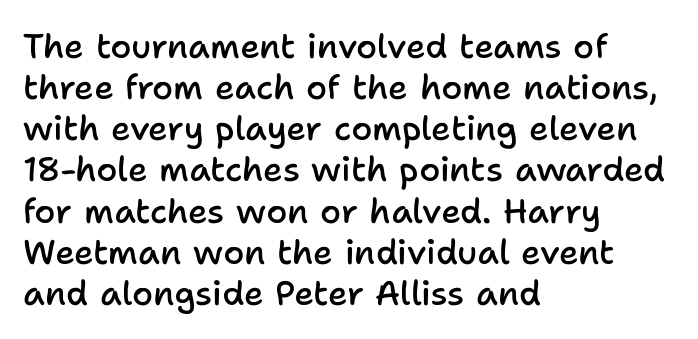
The image shows 34 px semibold sans-serif type, upright; set left-aligned, line spacing 1.21x, normal letter spacing, not underlined; low stroke contrast and a medium x-height.
